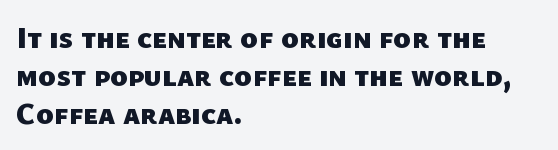
{"serif": "no", "bold": "yes", "weight": "heavy", "width": "normal", "stroke_contrast": "low", "x_height": "medium", "monospaced": "no", "underline": "no", "align": "left", "line_spacing": "normal", "line_spacing_ratio": 1.27, "letter_spacing": "normal", "letter_spacing_em": 0.0, "glyph_px": 30}
